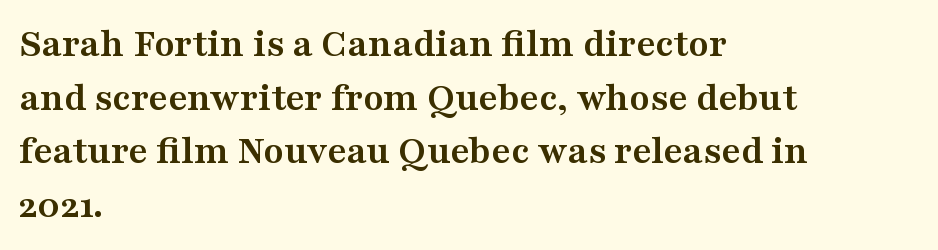
Q: Is the text bold? A: Yes.
Q: Is the text italic (slanted)? A: No, it is upright.
Q: Is the typeface a serif or a sans-serif typeface? A: Serif.
Q: Is the text underlined? A: No.
Q: How is the paragraph aligned? A: Left-aligned.
Q: Is the spacing between letters normal or unusually wide? A: Normal.
Q: Is the spacing between lines tight, normal or loose? A: Normal.
Q: Width (condensed, normal, or wide)? A: Wide.
Q: Stroke contrast? A: Medium.
Q: x-height? A: Medium.
Q: Monospaced? A: No.
